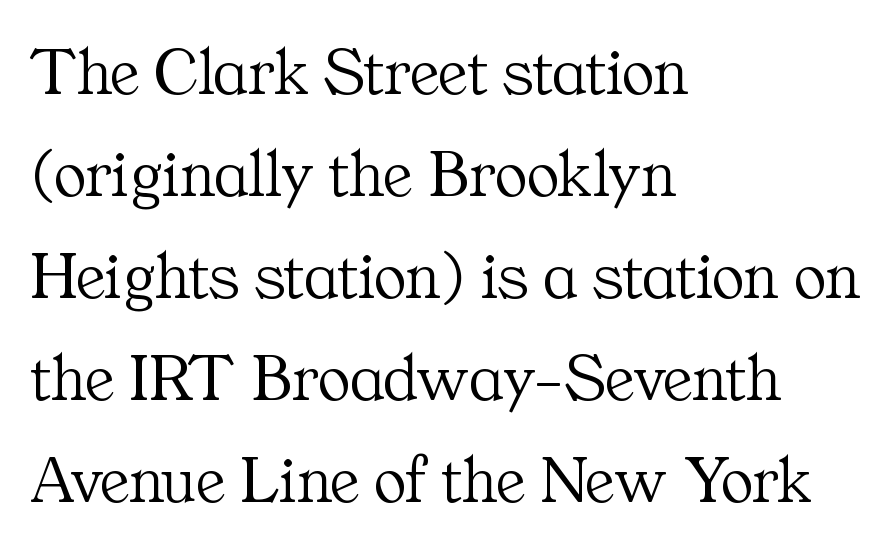
The image shows 68 px light serif type, upright; set left-aligned, normal line spacing (1.5x), normal letter spacing, not underlined; medium stroke contrast and a medium x-height.
